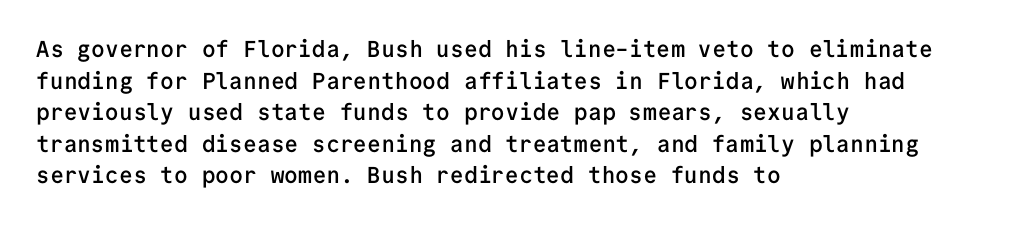
Ordinary non-slanted type is in use. This sample is left-justified, so line endings fall wherever the words run out. The letters sit at their default tracking, neither squeezed nor spread. Descenders are the only things crossing below the line.
